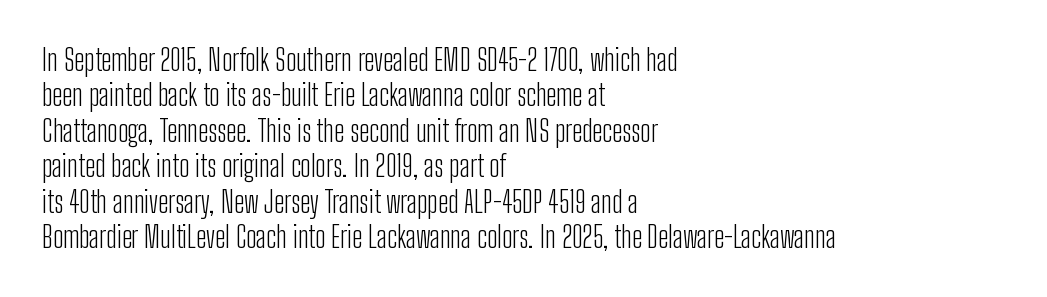
The setting favours the left margin, as ordinary paragraphs usually do. Is the stroke heavy? The answer is a plain regular-or-lighter. Do the characters align in a grid? No, the font is proportional. Are there feet on the stems? There aren't — it's a sans. The type sits square on the baseline with zero lean. Nothing unusual about the tracking: characters are spaced as the font intends.
